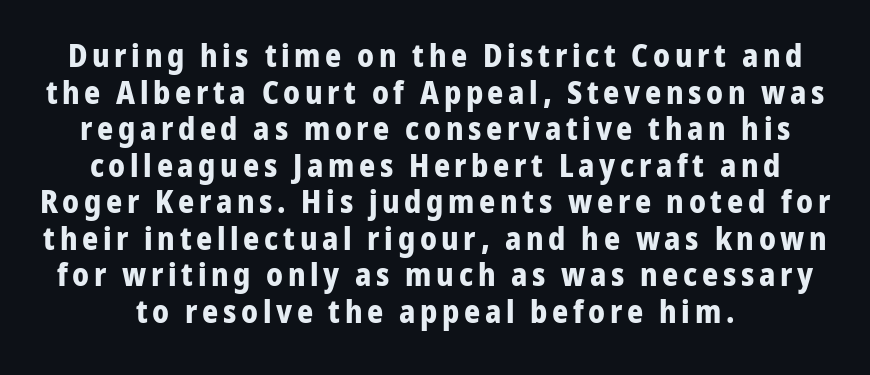
{"serif": "no", "italic": "no", "bold": "yes", "weight": "bold", "width": "normal", "stroke_contrast": "low", "x_height": "medium", "monospaced": "no", "underline": "no", "line_spacing_ratio": 1.18, "glyph_px": 31}
